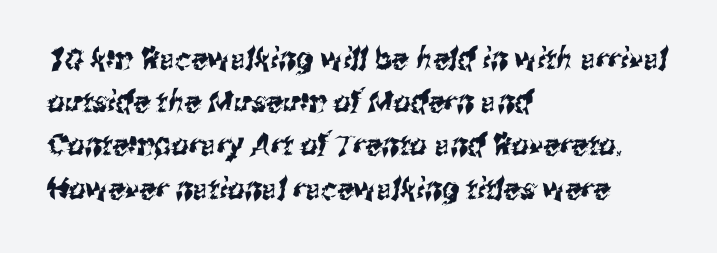
The space between consecutive lines is moderate. Is this a sans? Yes — the strokes have no serifs. Each letter keeps its own natural width here, so spacing adapts to shape. Between one letter and the next there's only the usual sliver of space. Visually the block forms a straight wall on the left and a jagged coastline on the right. The zone under the glyphs is completely vacant.
